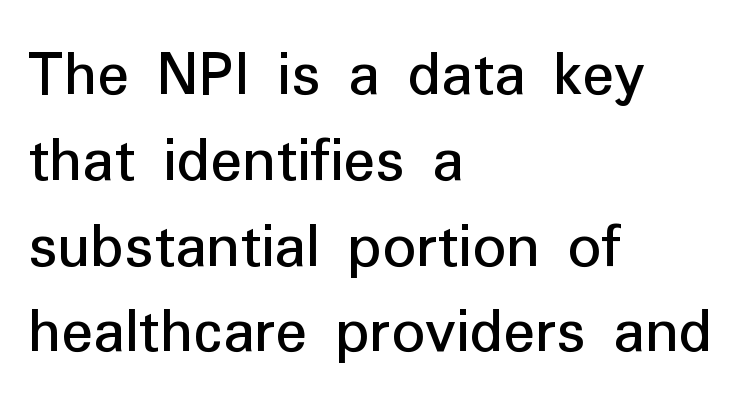
The image shows 66 px sans-serif type, upright; set left-aligned, normal line spacing (1.3x), normal letter spacing, not underlined; low stroke contrast and a medium x-height.
